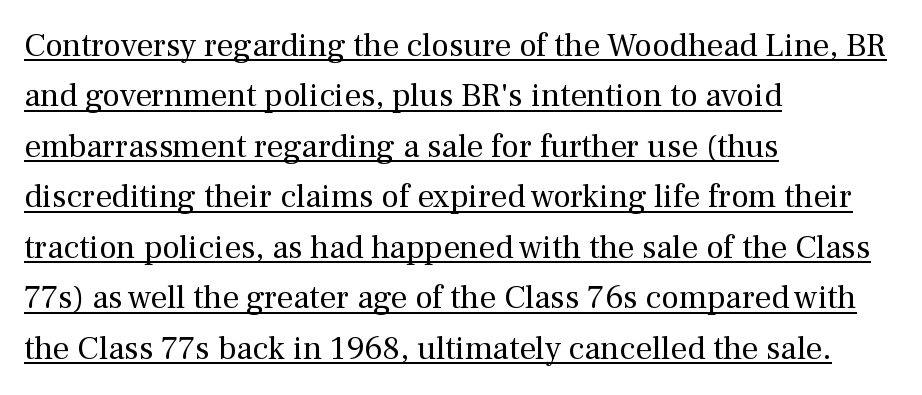
Q: Is the text bold? A: No.
Q: Is the text italic (slanted)? A: No, it is upright.
Q: Is the typeface a serif or a sans-serif typeface? A: Serif.
Q: Is the text underlined? A: Yes.
Q: How is the paragraph aligned? A: Left-aligned.
Q: Is the spacing between letters normal or unusually wide? A: Normal.
Q: Is the spacing between lines tight, normal or loose? A: Normal.
Q: Width (condensed, normal, or wide)? A: Normal.
Q: Stroke contrast? A: Medium.
Q: x-height? A: Medium.
Q: Monospaced? A: No.
